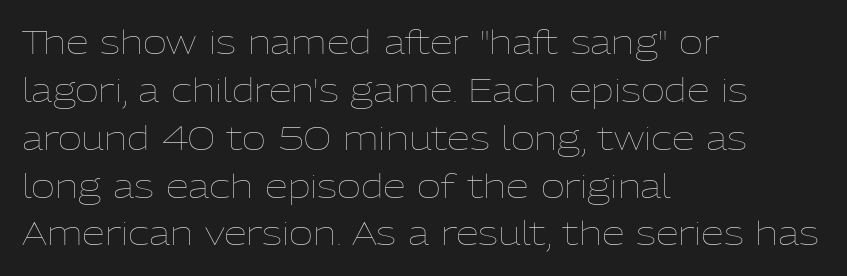
{"italic": "no", "bold": "no", "weight": "thin", "width": "normal", "stroke_contrast": "low", "x_height": "medium", "monospaced": "no", "underline": "no", "align": "left", "line_spacing": "normal", "line_spacing_ratio": 1.45, "letter_spacing": "normal", "letter_spacing_em": 0.0, "glyph_px": 33}
